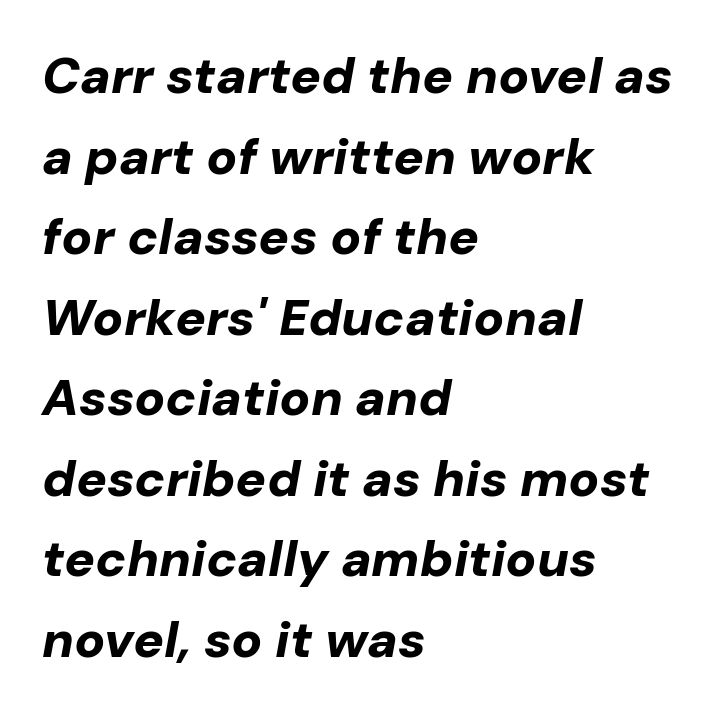
{"italic": "yes", "lean": "right", "slant_degrees": 10, "bold": "yes", "weight": "bold", "width": "normal", "stroke_contrast": "low", "x_height": "medium", "monospaced": "no", "underline": "no", "align": "left", "line_spacing": "normal", "line_spacing_ratio": 1.58, "letter_spacing": "normal", "letter_spacing_em": 0.0, "glyph_px": 51}
